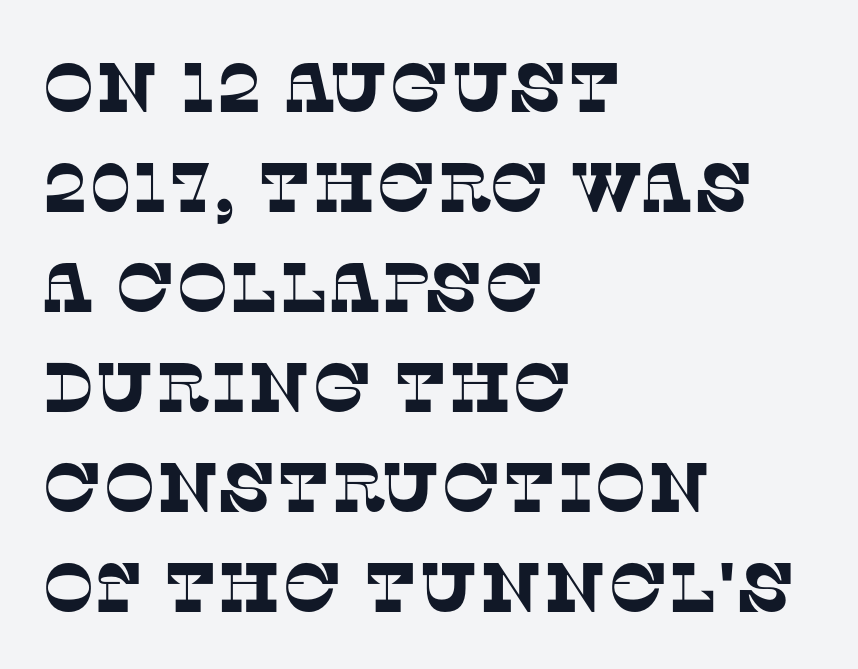
{"serif": "yes", "width": "normal", "stroke_contrast": "low", "x_height": "large", "monospaced": "no", "underline": "no", "align": "left", "line_spacing": "normal", "line_spacing_ratio": 1.43, "letter_spacing": "normal", "letter_spacing_em": 0.0, "glyph_px": 70}
